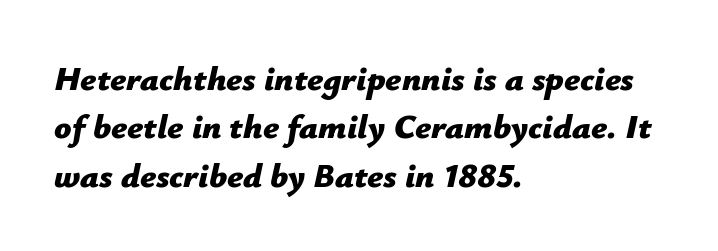
Plain, unruled lines of type. One glance says typical: line gaps are just what's usual. This sample has the flowing, uneven cadence of proportional lettering. These lines stack with their left ends in a neat column. Typographic density is high because the face is bold. Posture: slanted.
